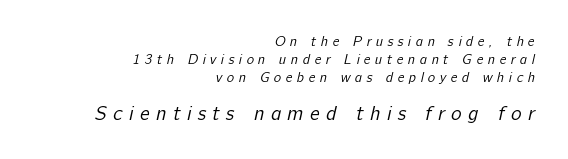
Q: Is the text bold? A: No.
Q: Is the text underlined? A: No.
Q: How is the paragraph aligned? A: Right-aligned.
Q: Is the spacing between letters normal or unusually wide? A: Unusually wide.
Q: Is the spacing between lines tight, normal or loose? A: Normal.
Q: Which block of text is set in a larger size, the first (top) or the second (bottom)? A: The second (bottom) one.
